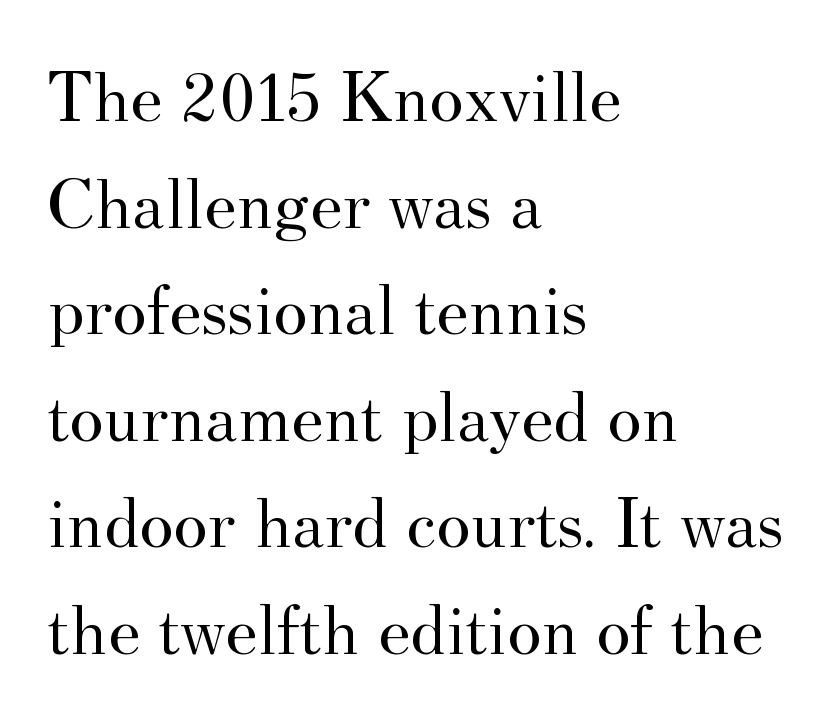
{"serif": "yes", "italic": "no", "bold": "no", "weight": "regular", "width": "normal", "stroke_contrast": "medium", "x_height": "small", "monospaced": "no", "underline": "no", "align": "left", "line_spacing": "normal", "line_spacing_ratio": 1.46, "letter_spacing": "normal", "letter_spacing_em": 0.0, "glyph_px": 73}
